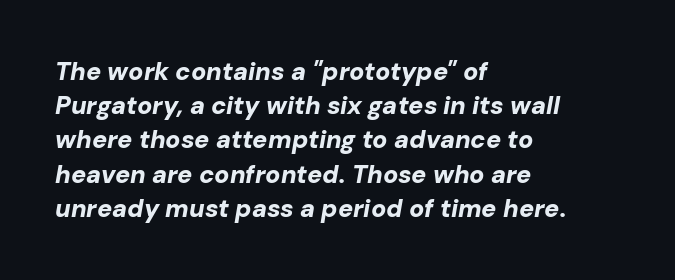
{"italic": "yes", "lean": "right", "slant_degrees": 10, "bold": "yes", "underline": "no", "align": "left", "line_spacing": "normal", "line_spacing_ratio": 1.37, "letter_spacing": "normal", "letter_spacing_em": 0.0, "glyph_px": 25}
